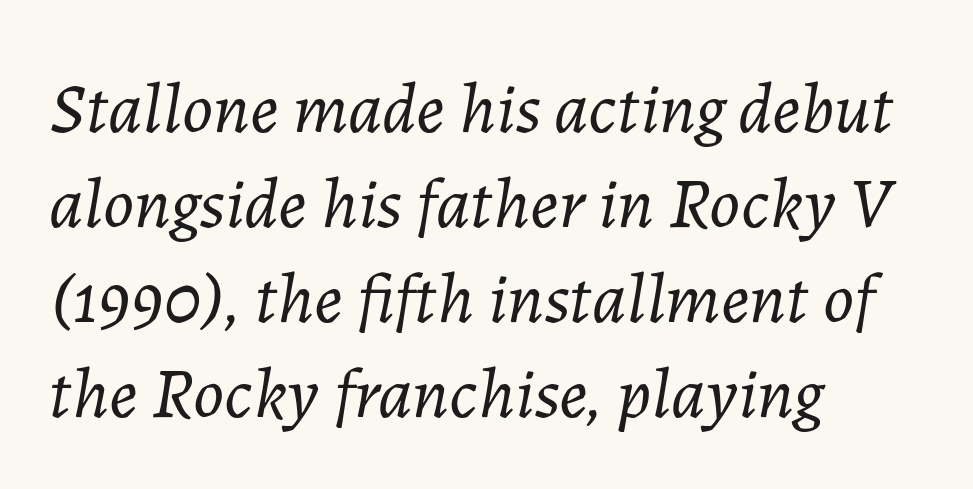
The image shows 72 px light type, italic (leaning right); set left-aligned, normal line spacing (1.32x), normal letter spacing, not underlined; low stroke contrast and a medium x-height.
